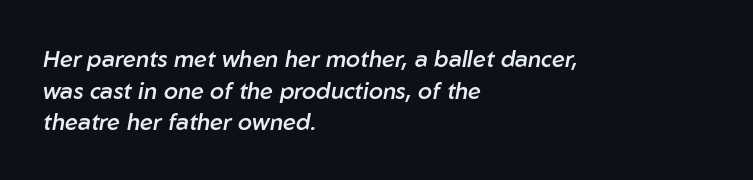
Q: Is the text bold? A: Semi-bold.
Q: Is the text italic (slanted)? A: Yes, it leans right by about 10 degrees.
Q: Is the text underlined? A: No.
Q: How is the paragraph aligned? A: Left-aligned.
Q: Is the spacing between letters normal or unusually wide? A: Normal.
Q: Is the spacing between lines tight, normal or loose? A: Normal.
